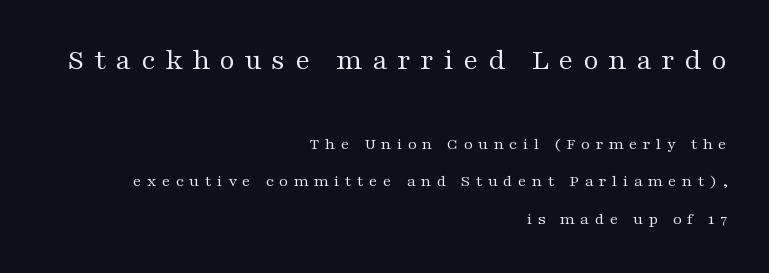
{"serif": "yes", "italic": "no", "bold": "no", "weight": "regular", "width": "wide", "stroke_contrast": "medium", "x_height": "medium", "monospaced": "no", "underline": "no", "align": "right", "line_spacing": "loose", "line_spacing_ratio": 2.22, "letter_spacing": "wide", "letter_spacing_em": 0.32, "larger_block": "first", "size_ratio": 1.76, "glyph_px": 30}
